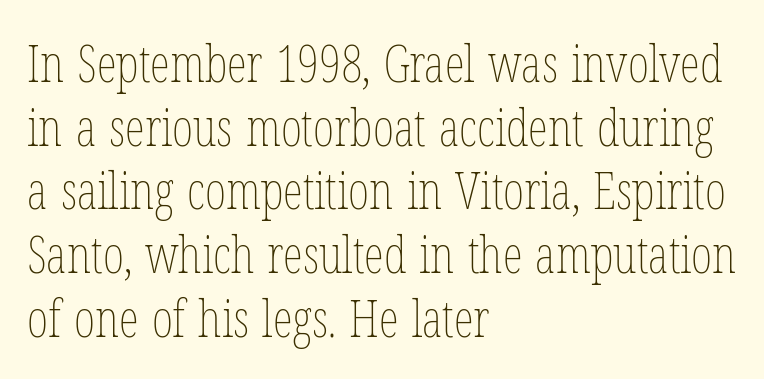
The strokes carry an ordinary text weight at most. Bare-footed words on every line. Honestly, the letter spacing is just normal — you wouldn't notice it. Where is the straight margin? On the left. Successive baselines arrive at the customary interval.
